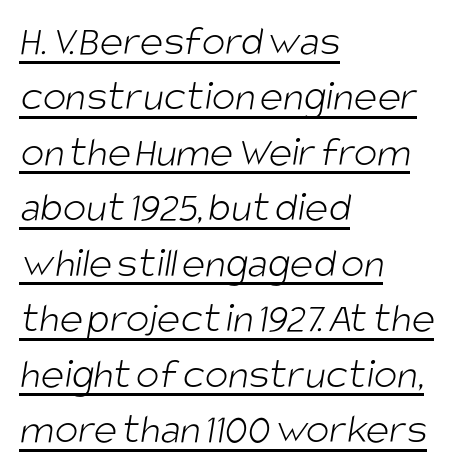
Q: Is the text bold? A: No.
Q: Is the typeface a serif or a sans-serif typeface? A: Sans-serif.
Q: Is the text underlined? A: Yes.
Q: How is the paragraph aligned? A: Left-aligned.
Q: Is the spacing between letters normal or unusually wide? A: Normal.
Q: Is the spacing between lines tight, normal or loose? A: Normal.
Q: Width (condensed, normal, or wide)? A: Condensed.
Q: Stroke contrast? A: Low.
Q: x-height? A: Large.
Q: Monospaced? A: No.
